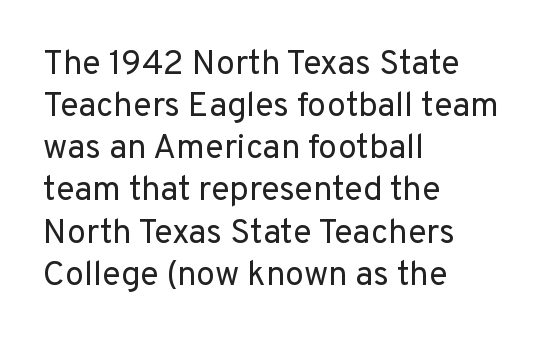
In CSS terms this would be text-align: left. Spacing between characters is what you'd get straight out of the box. These glyphs show unthickened strokes, regular width or finer. This is roman type, the default non-slanted kind.
